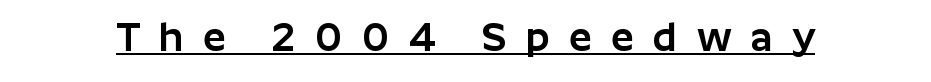
The image shows 40 px sans-serif type, upright; set unusually wide letter spacing (+0.48 em), underlined; low stroke contrast and a medium x-height.
